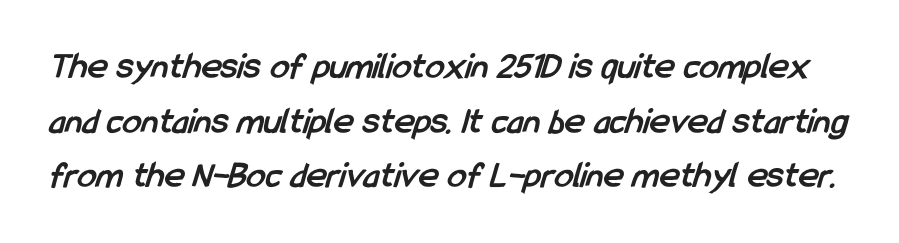
The image shows 38 px semibold, condensed sans-serif type; set normal line spacing (1.44x), normal letter spacing, not underlined; low stroke contrast and a medium x-height.
